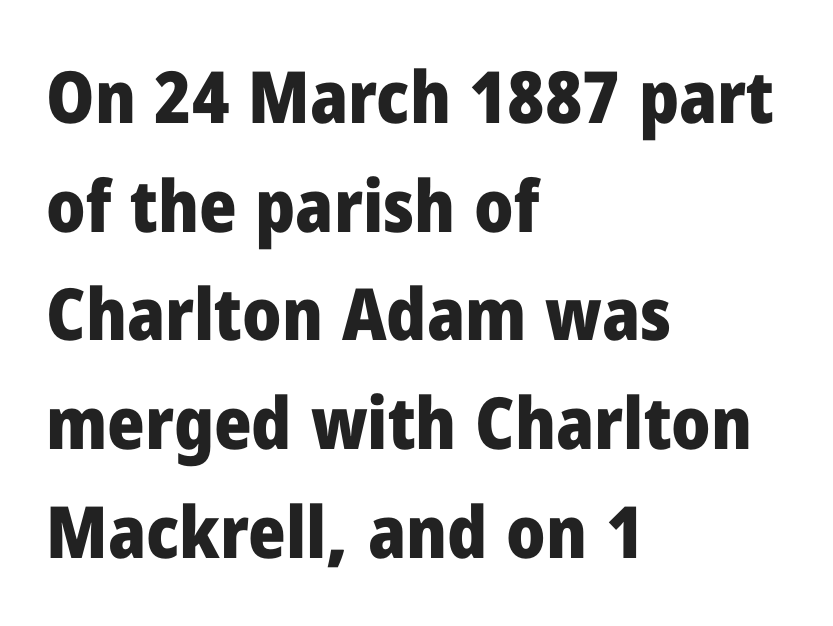
Q: Is the text bold? A: Yes.
Q: Is the text italic (slanted)? A: No, it is upright.
Q: Is the typeface a serif or a sans-serif typeface? A: Sans-serif.
Q: Is the text underlined? A: No.
Q: How is the paragraph aligned? A: Left-aligned.
Q: Is the spacing between letters normal or unusually wide? A: Normal.
Q: Is the spacing between lines tight, normal or loose? A: Normal.
Q: Width (condensed, normal, or wide)? A: Normal.
Q: Stroke contrast? A: Low.
Q: x-height? A: Medium.
Q: Monospaced? A: No.
